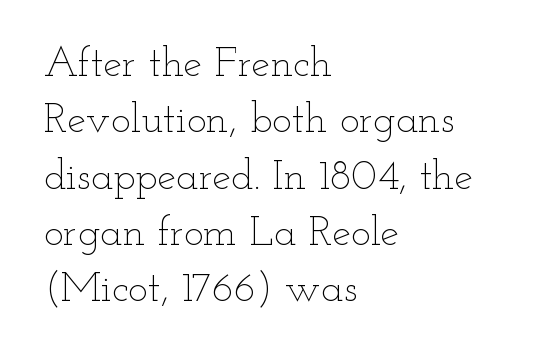
The image shows 42 px thin, wide type, upright; set left-aligned, normal line spacing (1.34x), normal letter spacing, not underlined; low stroke contrast and a small x-height.
